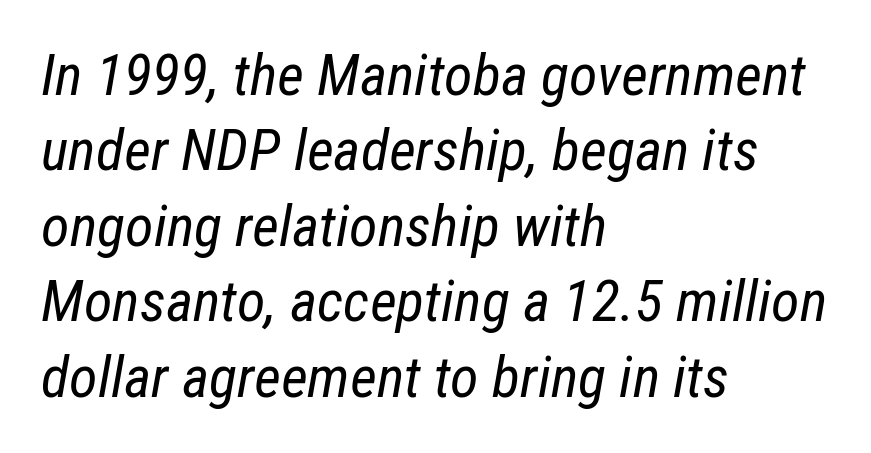
{"italic": "yes", "lean": "right", "slant_degrees": 12, "bold": "no", "weight": "regular", "width": "condensed", "stroke_contrast": "low", "x_height": "medium", "monospaced": "no", "underline": "no", "align": "left", "line_spacing": "normal", "line_spacing_ratio": 1.3, "letter_spacing": "normal", "letter_spacing_em": 0.0, "glyph_px": 58}
